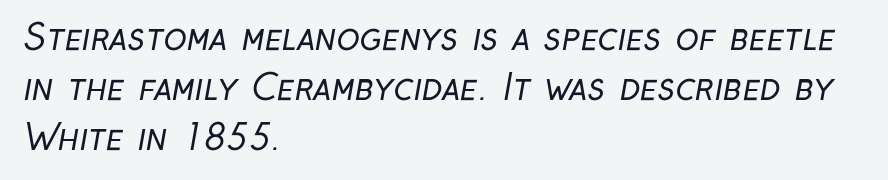
Q: Is the text bold? A: No.
Q: Is the typeface a serif or a sans-serif typeface? A: Sans-serif.
Q: Is the text underlined? A: No.
Q: How is the paragraph aligned? A: Left-aligned.
Q: Is the spacing between letters normal or unusually wide? A: Normal.
Q: Is the spacing between lines tight, normal or loose? A: Normal.
Q: Width (condensed, normal, or wide)? A: Condensed.
Q: Stroke contrast? A: Low.
Q: x-height? A: Medium.
Q: Monospaced? A: No.
